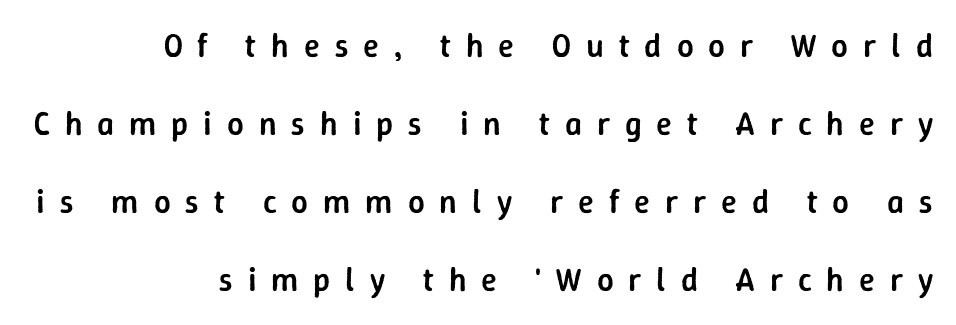
The image shows 33 px semibold sans-serif type, upright; set right-aligned, loose line spacing (2.36x), unusually wide letter spacing (+0.45 em), not underlined; low stroke contrast and a medium x-height.
